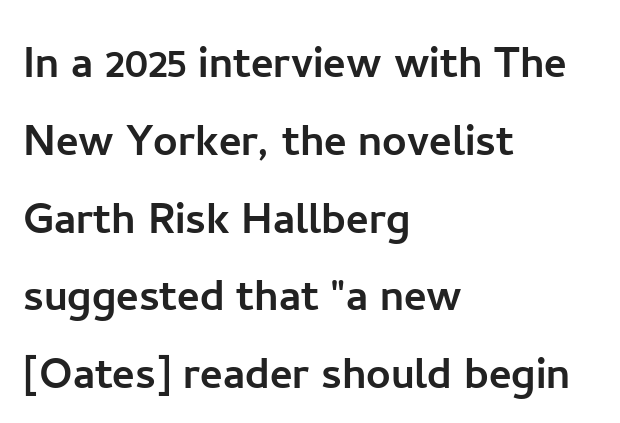
The image shows 54 px sans-serif type, upright; set left-aligned, normal line spacing (1.44x), normal letter spacing, not underlined; low stroke contrast and a medium x-height.
